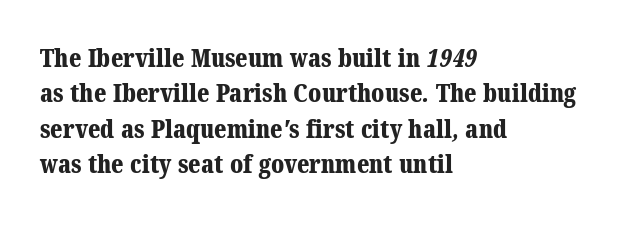
The passage is arranged the way most books set body copy — flush left. Letter spacing: default. A dark, heavy texture on the line: the type is bold. Leading: standard.
